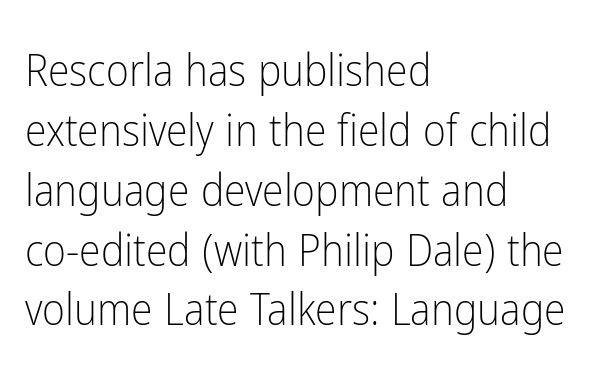
The image shows 44 px light, condensed sans-serif type, upright; set left-aligned, normal line spacing (1.36x), normal letter spacing, not underlined; low stroke contrast and a medium x-height.
